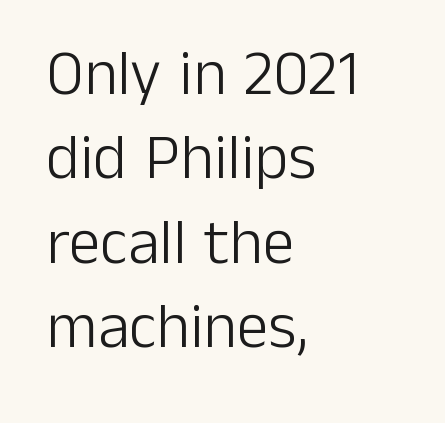
{"serif": "no", "italic": "no", "bold": "no", "weight": "light", "width": "normal", "stroke_contrast": "low", "x_height": "medium", "monospaced": "no", "underline": "no", "align": "left", "line_spacing": "normal", "line_spacing_ratio": 1.32, "letter_spacing": "normal", "letter_spacing_em": 0.0, "glyph_px": 64}
